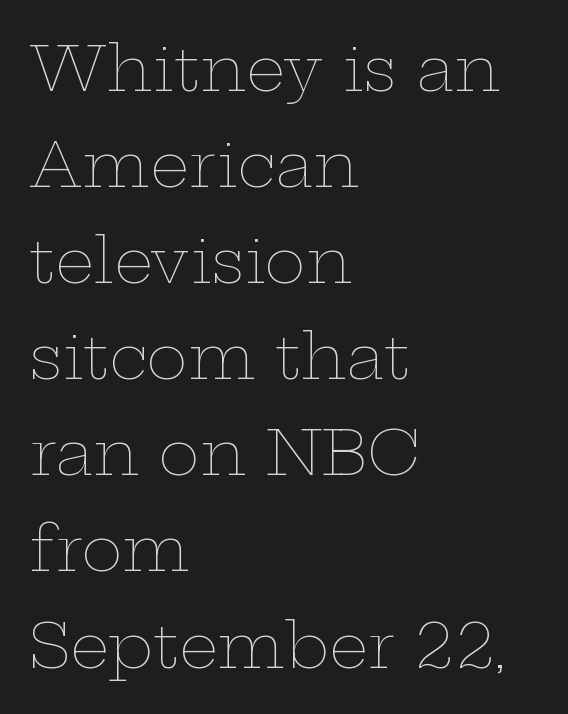
{"italic": "no", "bold": "no", "weight": "thin", "width": "wide", "stroke_contrast": "low", "x_height": "medium", "monospaced": "no", "underline": "no", "align": "left", "line_spacing": "normal", "line_spacing_ratio": 1.55, "letter_spacing": "normal", "letter_spacing_em": 0.0, "glyph_px": 62}
